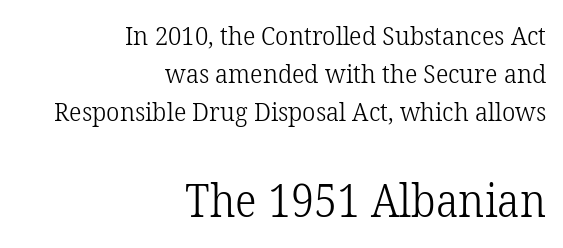
Q: Is the text bold? A: No.
Q: Is the text italic (slanted)? A: No, it is upright.
Q: Is the typeface a serif or a sans-serif typeface? A: Serif.
Q: Is the text underlined? A: No.
Q: How is the paragraph aligned? A: Right-aligned.
Q: Is the spacing between letters normal or unusually wide? A: Normal.
Q: Is the spacing between lines tight, normal or loose? A: Normal.
Q: Which block of text is set in a larger size, the first (top) or the second (bottom)? A: The second (bottom) one.
Q: Width (condensed, normal, or wide)? A: Normal.
Q: Stroke contrast? A: Low.
Q: x-height? A: Medium.
Q: Monospaced? A: No.
